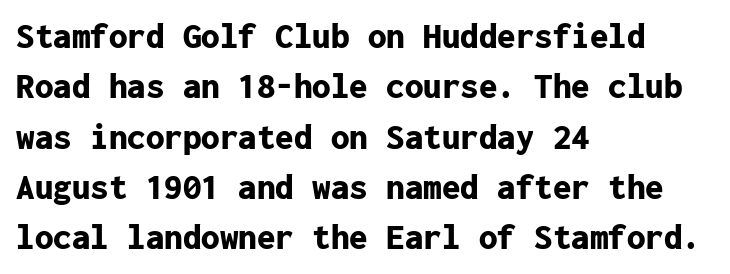
Q: Is the text bold? A: Yes.
Q: Is the text italic (slanted)? A: No, it is upright.
Q: Is the typeface a serif or a sans-serif typeface? A: Sans-serif.
Q: Is the text underlined? A: No.
Q: How is the paragraph aligned? A: Left-aligned.
Q: Is the spacing between letters normal or unusually wide? A: Normal.
Q: Is the spacing between lines tight, normal or loose? A: Normal.
Q: Width (condensed, normal, or wide)? A: Normal.
Q: Stroke contrast? A: Low.
Q: x-height? A: Medium.
Q: Monospaced? A: Yes.
